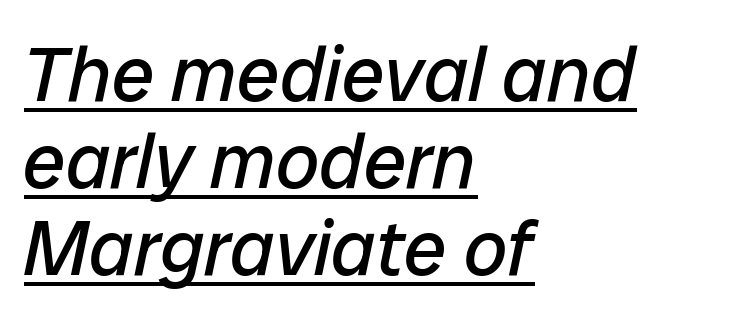
Interline gaps are noticeably narrow in this sample. Is this a heavy cut? Hardly; it is regular or lighter. All the whitespace from short lines collects on the right. You can see a thin bar hugging the bottom of the glyphs.
